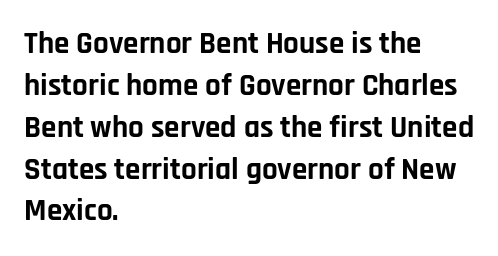
{"serif": "no", "italic": "no", "bold": "yes", "weight": "bold", "width": "normal", "stroke_contrast": "low", "x_height": "large", "monospaced": "no", "underline": "no", "align": "left", "line_spacing": "normal", "line_spacing_ratio": 1.35, "letter_spacing": "normal", "letter_spacing_em": 0.0, "glyph_px": 31}
